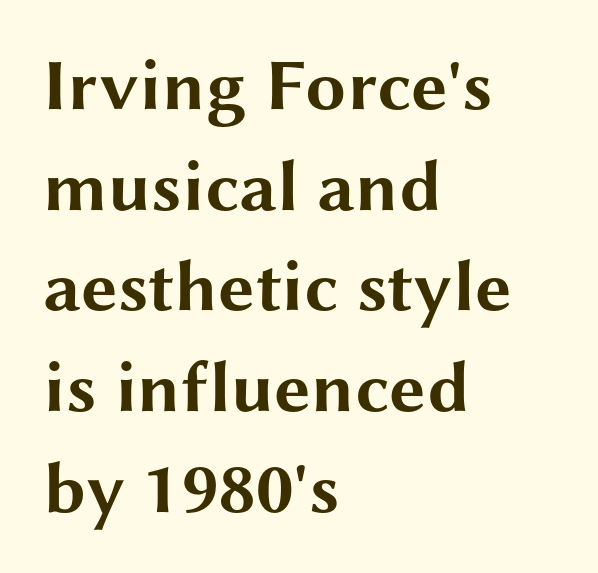
{"serif": "no", "italic": "no", "bold": "yes", "weight": "bold", "width": "wide", "stroke_contrast": "medium", "x_height": "medium", "monospaced": "no", "underline": "no", "align": "left", "line_spacing": "normal", "line_spacing_ratio": 1.38, "letter_spacing": "normal", "letter_spacing_em": 0.0, "glyph_px": 73}
